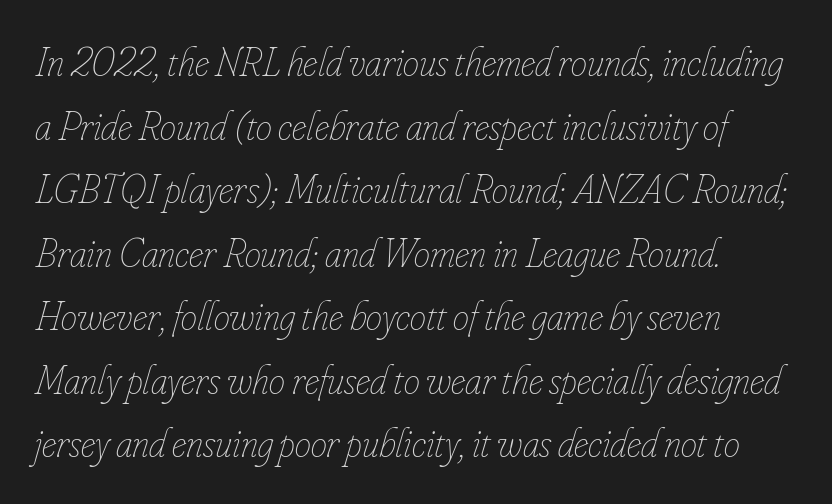
Casual observation: everything's shoved over to the left. The gaps between neighbouring characters are ordinary and unremarkable. The face used here has a pronounced slope to its letters. This is not heavy type; no bold has been used. The rendering uses natural spacing where letterforms have individual widths. Underlining? Definitely not there.
